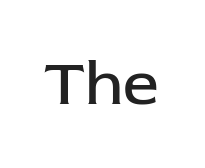
Q: Is the text bold? A: No.
Q: Is the text italic (slanted)? A: No, it is upright.
Q: Is the typeface a serif or a sans-serif typeface? A: Sans-serif.
Q: Is the text underlined? A: No.
Q: Is the spacing between letters normal or unusually wide? A: Normal.
Q: Width (condensed, normal, or wide)? A: Normal.
Q: Stroke contrast? A: Low.
Q: x-height? A: Medium.
Q: Monospaced? A: No.
